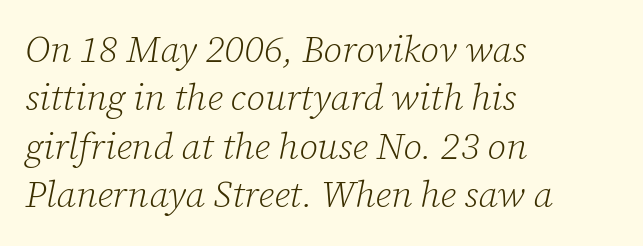
Q: Is the text bold? A: No.
Q: Is the text italic (slanted)? A: Yes, it leans right by about 12 degrees.
Q: Is the typeface a serif or a sans-serif typeface? A: Serif.
Q: Is the text underlined? A: No.
Q: How is the paragraph aligned? A: Left-aligned.
Q: Is the spacing between letters normal or unusually wide? A: Normal.
Q: Is the spacing between lines tight, normal or loose? A: Normal.
Q: Width (condensed, normal, or wide)? A: Normal.
Q: Stroke contrast? A: Low.
Q: x-height? A: Medium.
Q: Monospaced? A: No.
